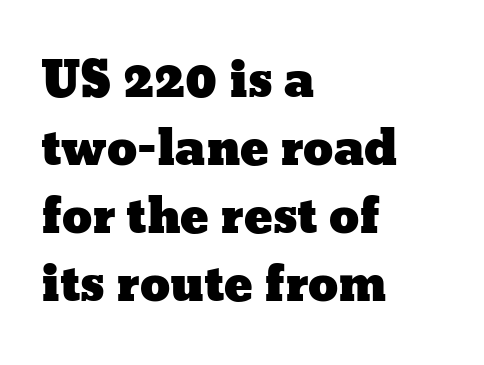
The image shows 48 px wide type, upright; set left-aligned, normal line spacing (1.42x), normal letter spacing, not underlined; low stroke contrast and a medium x-height.
